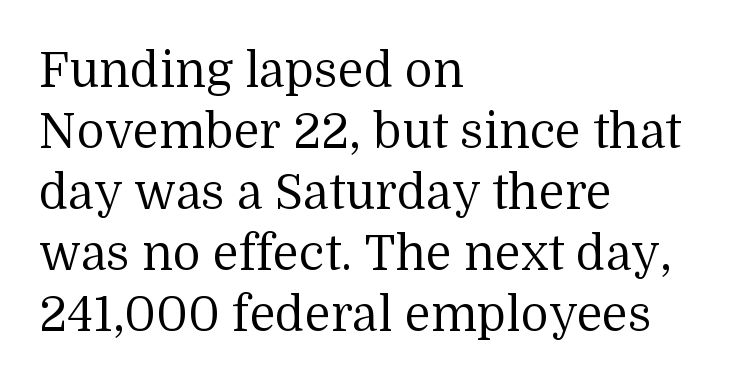
{"serif": "yes", "italic": "no", "bold": "no", "weight": "regular", "width": "normal", "stroke_contrast": "medium", "x_height": "medium", "monospaced": "no", "underline": "no", "align": "left", "line_spacing": "normal", "line_spacing_ratio": 1.27, "letter_spacing": "normal", "letter_spacing_em": 0.0, "glyph_px": 48}
